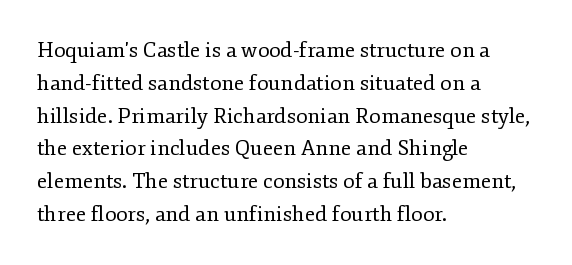
Q: Is the text bold? A: No.
Q: Is the text italic (slanted)? A: No, it is upright.
Q: Is the text underlined? A: No.
Q: How is the paragraph aligned? A: Left-aligned.
Q: Is the spacing between letters normal or unusually wide? A: Normal.
Q: Is the spacing between lines tight, normal or loose? A: Normal.
